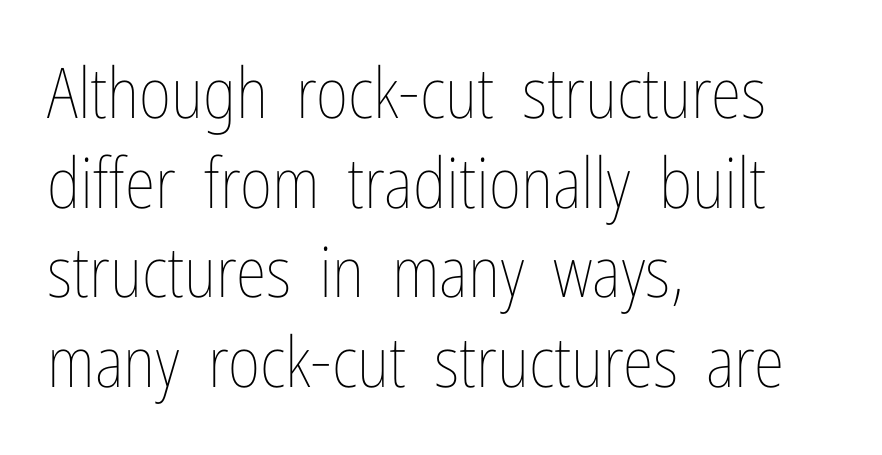
Rows of type keep a routine distance in the vertical direction. Note the varied advance widths — an 'i' is clearly narrower than an 'm'. The specimen omits any rule beneath the text block's lines. Tracking value appears to be zero — textbook default spacing. Is there any slant? The stems are plumb.
